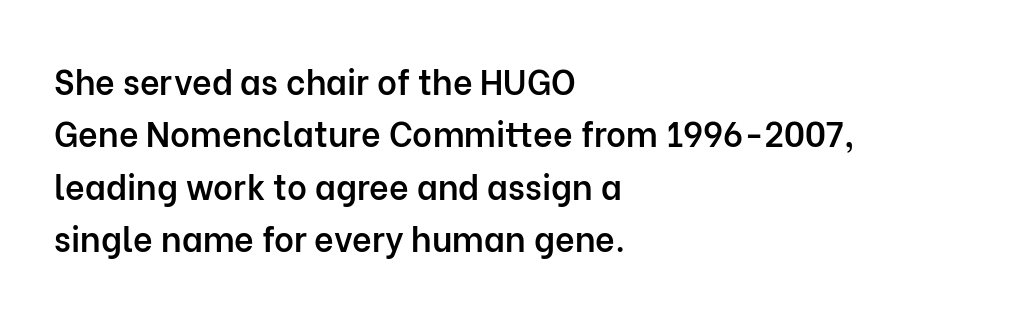
Q: Is the text bold? A: Semi-bold.
Q: Is the text italic (slanted)? A: No, it is upright.
Q: Is the typeface a serif or a sans-serif typeface? A: Sans-serif.
Q: Is the text underlined? A: No.
Q: How is the paragraph aligned? A: Left-aligned.
Q: Is the spacing between letters normal or unusually wide? A: Normal.
Q: Is the spacing between lines tight, normal or loose? A: Normal.
Q: Width (condensed, normal, or wide)? A: Normal.
Q: Stroke contrast? A: Low.
Q: x-height? A: Medium.
Q: Monospaced? A: No.
